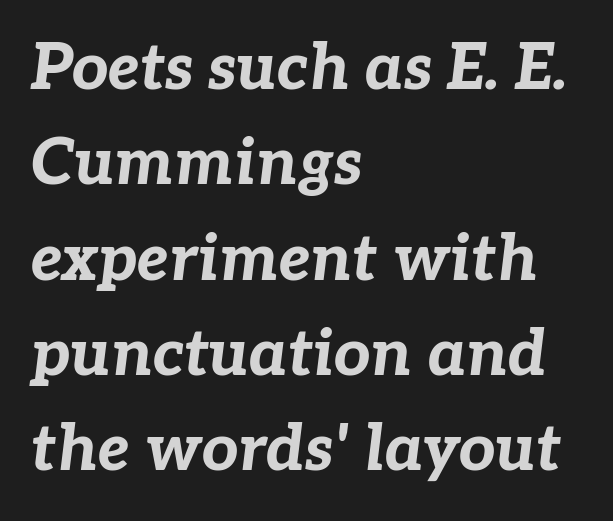
Q: Is the text bold? A: Yes.
Q: Is the text italic (slanted)? A: Yes, it leans right by about 7 degrees.
Q: Is the text underlined? A: No.
Q: How is the paragraph aligned? A: Left-aligned.
Q: Is the spacing between letters normal or unusually wide? A: Normal.
Q: Is the spacing between lines tight, normal or loose? A: Normal.
Q: Width (condensed, normal, or wide)? A: Normal.
Q: Stroke contrast? A: Low.
Q: x-height? A: Medium.
Q: Monospaced? A: No.
